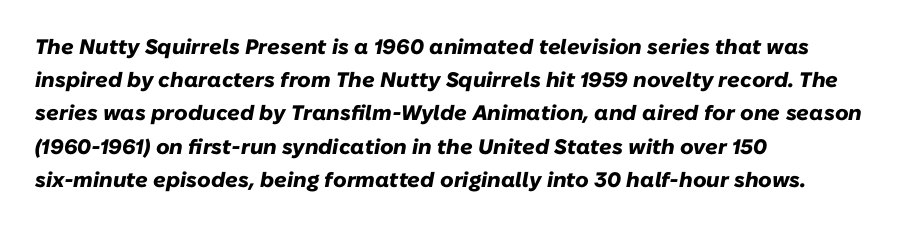
Notice how descenders clear the ascenders below comfortably — that's standard leading. Caption: standard tracking, unaltered. Each line starts at the same left margin while the right side varies. Compared with ordinary roman type, these characters are visibly tilted. Chunky letters — that's bold for sure.
